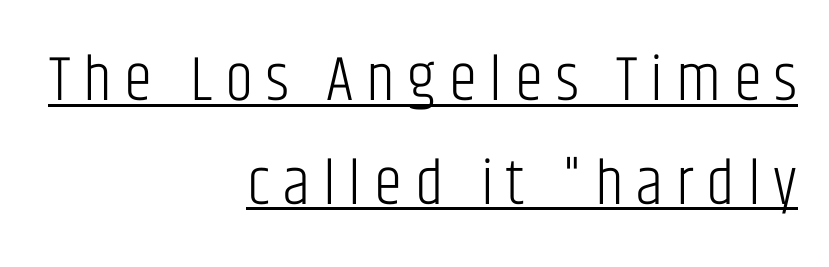
{"serif": "no", "italic": "no", "bold": "no", "weight": "light", "width": "condensed", "stroke_contrast": "low", "x_height": "large", "monospaced": "no", "underline": "yes", "align": "right", "line_spacing": "normal", "line_spacing_ratio": 1.62, "letter_spacing": "wide", "letter_spacing_em": 0.2, "glyph_px": 64}
